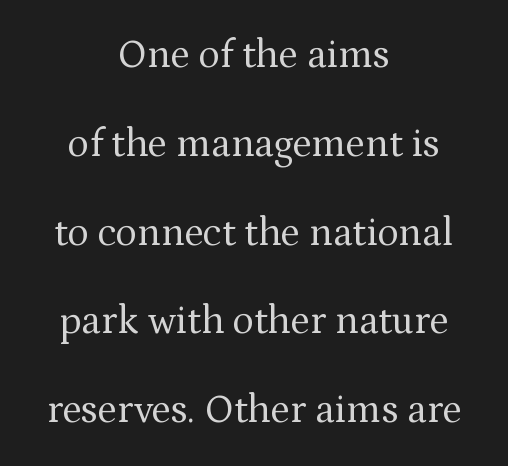
Q: Is the text bold? A: No.
Q: Is the text italic (slanted)? A: No, it is upright.
Q: Is the typeface a serif or a sans-serif typeface? A: Serif.
Q: Is the text underlined? A: No.
Q: How is the paragraph aligned? A: Centered.
Q: Is the spacing between letters normal or unusually wide? A: Normal.
Q: Is the spacing between lines tight, normal or loose? A: Loose.
Q: Width (condensed, normal, or wide)? A: Normal.
Q: Stroke contrast? A: Medium.
Q: x-height? A: Medium.
Q: Monospaced? A: No.
